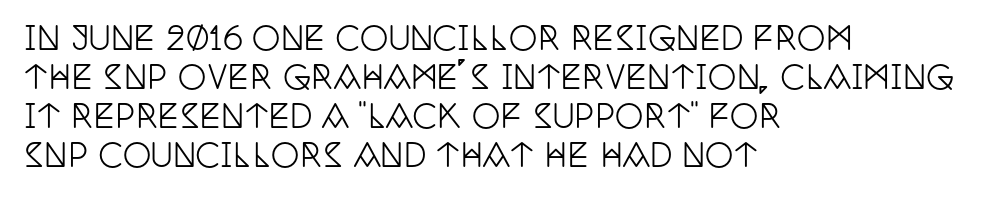
Q: Is the text italic (slanted)? A: No, it is upright.
Q: Is the typeface a serif or a sans-serif typeface? A: Serif.
Q: Is the text underlined? A: No.
Q: How is the paragraph aligned? A: Left-aligned.
Q: Is the spacing between letters normal or unusually wide? A: Normal.
Q: Width (condensed, normal, or wide)? A: Condensed.
Q: Stroke contrast? A: Low.
Q: x-height? A: Large.
Q: Monospaced? A: No.
